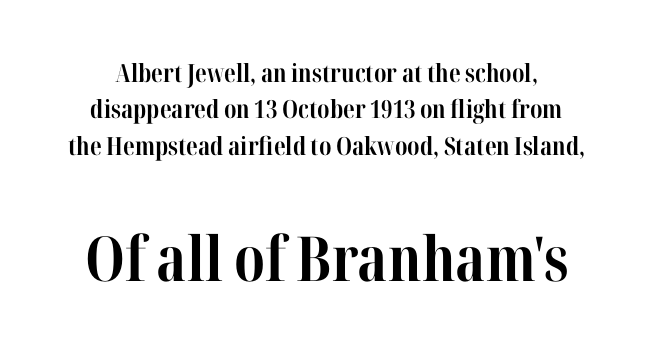
{"serif": "yes", "italic": "no", "bold": "yes", "weight": "bold", "width": "condensed", "stroke_contrast": "high", "x_height": "medium", "monospaced": "no", "underline": "no", "line_spacing": "normal", "line_spacing_ratio": 1.46, "letter_spacing": "normal", "letter_spacing_em": 0.0, "larger_block": "second", "size_ratio": 2.48, "glyph_px": 62}
